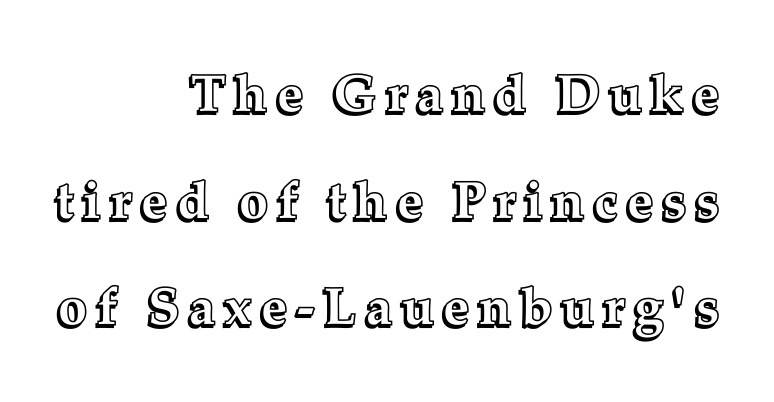
Q: Is the text italic (slanted)? A: No, it is upright.
Q: Is the text underlined? A: No.
Q: How is the paragraph aligned? A: Right-aligned.
Q: Is the spacing between lines tight, normal or loose? A: Loose.
Q: Width (condensed, normal, or wide)? A: Normal.
Q: x-height? A: Medium.
Q: Monospaced? A: No.
